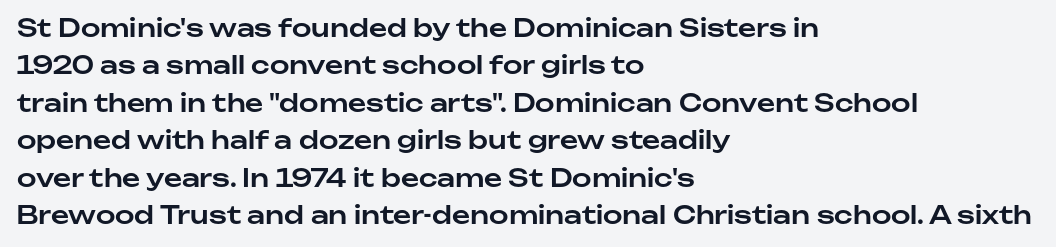
The rendering anchors every line to the left-hand side. The vertical gap from one line to the next is medium. The letterforms sit shoulder to shoulder at normal distance. Lines of text with bare space underneath. This is roman type, the default non-slanted kind.
